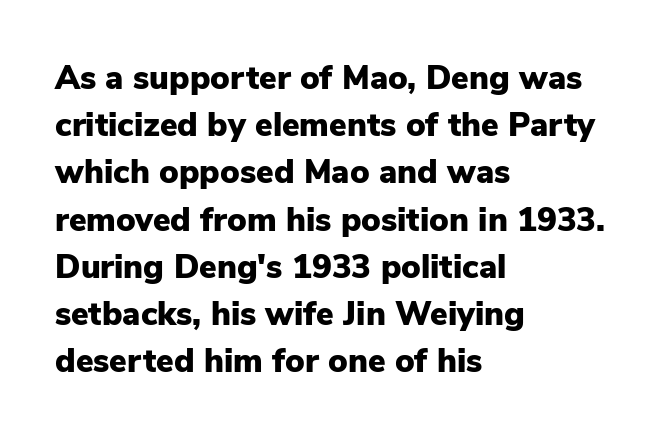
Q: Is the text bold? A: Yes.
Q: Is the text italic (slanted)? A: No, it is upright.
Q: Is the typeface a serif or a sans-serif typeface? A: Sans-serif.
Q: Is the text underlined? A: No.
Q: How is the paragraph aligned? A: Left-aligned.
Q: Is the spacing between letters normal or unusually wide? A: Normal.
Q: Is the spacing between lines tight, normal or loose? A: Normal.
Q: Width (condensed, normal, or wide)? A: Normal.
Q: Stroke contrast? A: Low.
Q: x-height? A: Medium.
Q: Monospaced? A: No.
